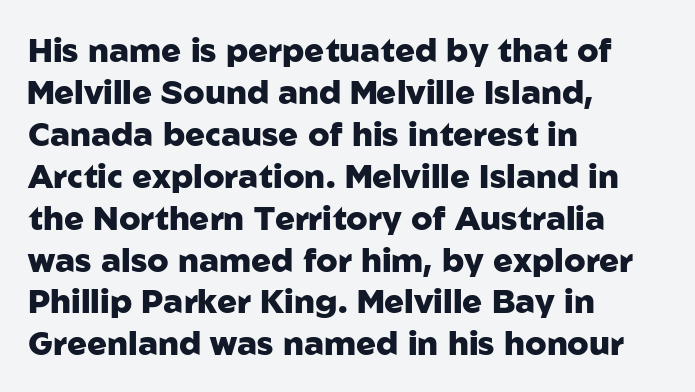
Q: Is the text bold? A: Yes.
Q: Is the text italic (slanted)? A: No, it is upright.
Q: Is the typeface a serif or a sans-serif typeface? A: Sans-serif.
Q: Is the text underlined? A: No.
Q: How is the paragraph aligned? A: Left-aligned.
Q: Is the spacing between letters normal or unusually wide? A: Normal.
Q: Is the spacing between lines tight, normal or loose? A: Normal.
Q: Width (condensed, normal, or wide)? A: Normal.
Q: Stroke contrast? A: Low.
Q: x-height? A: Medium.
Q: Monospaced? A: No.
